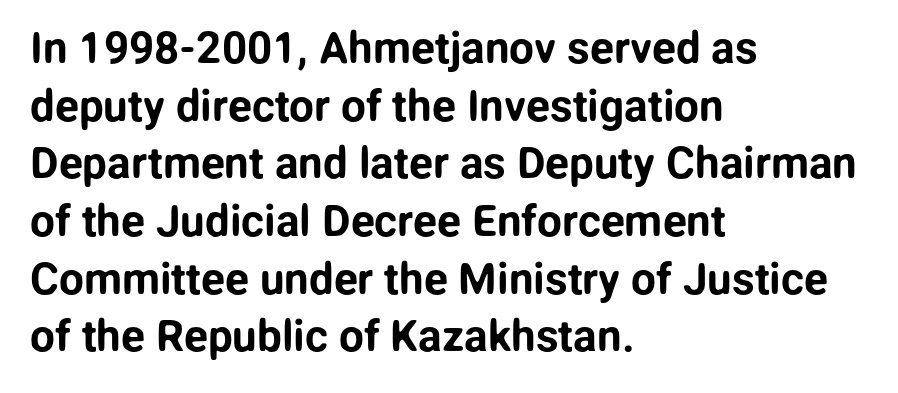
{"serif": "no", "italic": "no", "width": "normal", "stroke_contrast": "low", "x_height": "medium", "monospaced": "no", "underline": "no", "align": "left", "line_spacing": "normal", "line_spacing_ratio": 1.31, "letter_spacing": "normal", "letter_spacing_em": 0.0, "glyph_px": 44}
